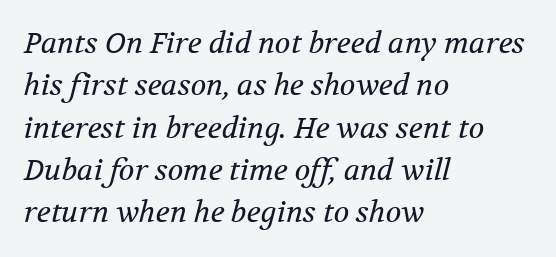
The image shows 29 px regular-weight serif type, italic (leaning right); set left-aligned, normal line spacing (1.46x), normal letter spacing, not underlined; medium stroke contrast and a medium x-height.
